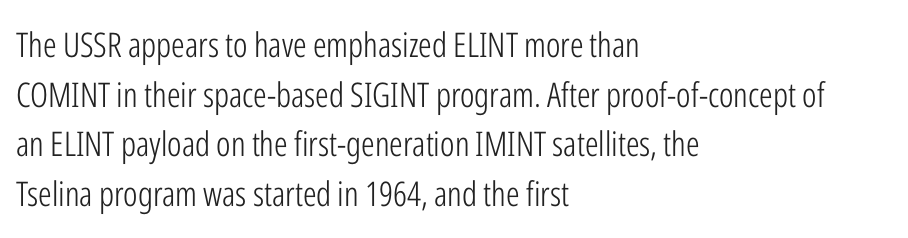
Q: Is the text bold? A: No.
Q: Is the text italic (slanted)? A: No, it is upright.
Q: Is the typeface a serif or a sans-serif typeface? A: Sans-serif.
Q: Is the text underlined? A: No.
Q: How is the paragraph aligned? A: Left-aligned.
Q: Is the spacing between letters normal or unusually wide? A: Normal.
Q: Is the spacing between lines tight, normal or loose? A: Normal.
Q: Width (condensed, normal, or wide)? A: Condensed.
Q: Stroke contrast? A: Low.
Q: x-height? A: Medium.
Q: Monospaced? A: No.
